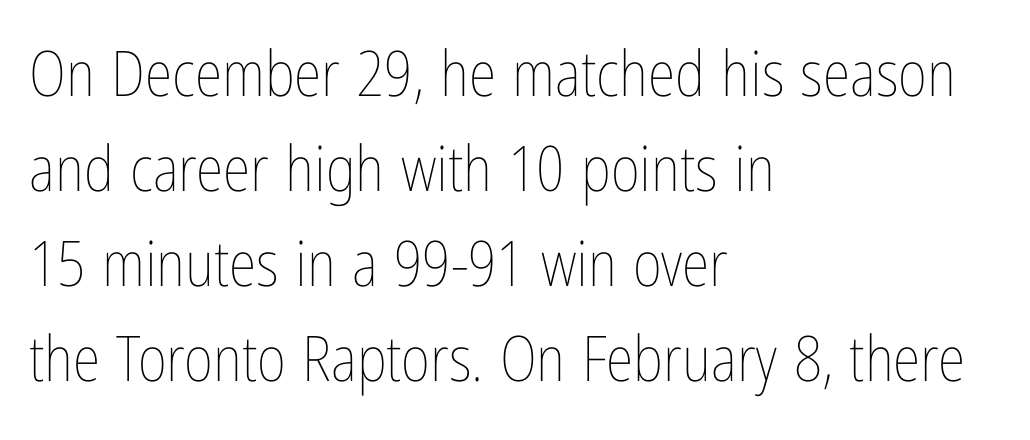
The image shows 63 px thin, condensed type, upright; set left-aligned, normal line spacing (1.51x), normal letter spacing, not underlined; low stroke contrast and a medium x-height.
